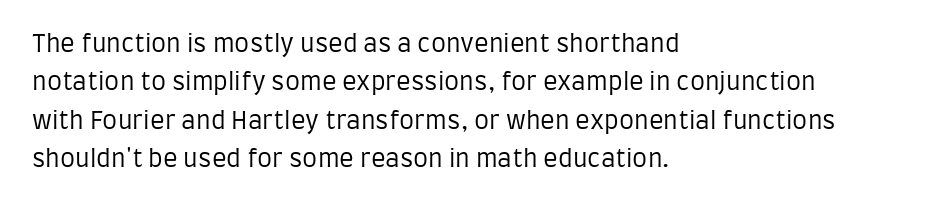
Q: Is the text bold? A: No.
Q: Is the text italic (slanted)? A: No, it is upright.
Q: Is the text underlined? A: No.
Q: How is the paragraph aligned? A: Left-aligned.
Q: Is the spacing between letters normal or unusually wide? A: Normal.
Q: Is the spacing between lines tight, normal or loose? A: Normal.
